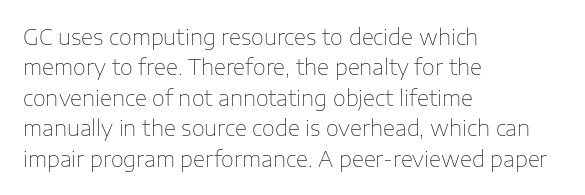
{"italic": "no", "bold": "no", "underline": "no", "align": "left", "line_spacing": "normal", "line_spacing_ratio": 1.45, "letter_spacing": "normal", "letter_spacing_em": 0.0, "glyph_px": 21}
